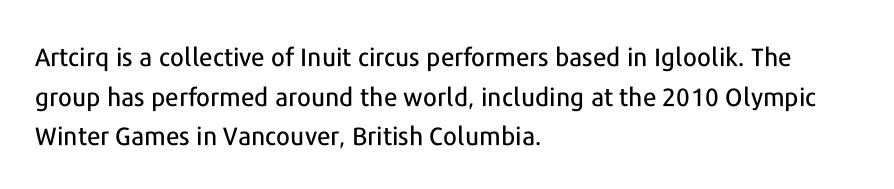
{"italic": "no", "underline": "no", "align": "left", "line_spacing": "normal", "line_spacing_ratio": 1.59, "letter_spacing": "normal", "letter_spacing_em": 0.0, "glyph_px": 25}
